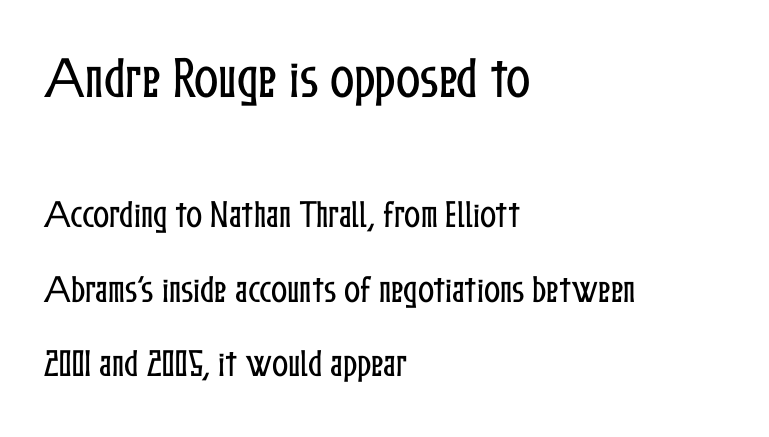
Honestly, there is no underline to notice here at all. Leading: increased. Is this a fixed-width face? No — the glyphs have proportional, varying widths. These lines stack with their left ends in a neat column. A student would notice the top passage is typeset larger than what follows. The gaps between neighbouring characters are ordinary and unremarkable.
